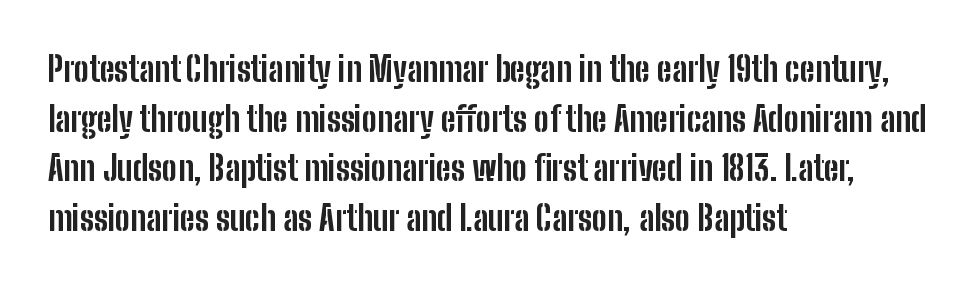
{"serif": "no", "italic": "no", "bold": "yes", "weight": "bold", "width": "condensed", "stroke_contrast": "low", "x_height": "medium", "monospaced": "no", "underline": "no", "align": "left", "line_spacing": "normal", "line_spacing_ratio": 1.46, "letter_spacing": "normal", "letter_spacing_em": 0.0, "glyph_px": 34}
